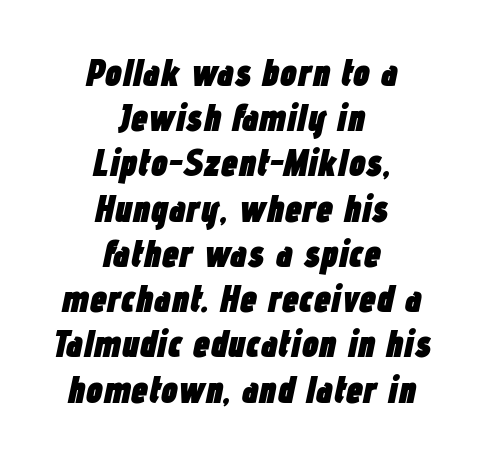
{"italic": "yes", "lean": "right", "slant_degrees": 12, "bold": "yes", "weight": "heavy", "width": "condensed", "stroke_contrast": "low", "x_height": "medium", "monospaced": "no", "underline": "no", "align": "center", "line_spacing_ratio": 1.19, "letter_spacing": "normal", "letter_spacing_em": 0.0, "glyph_px": 38}
